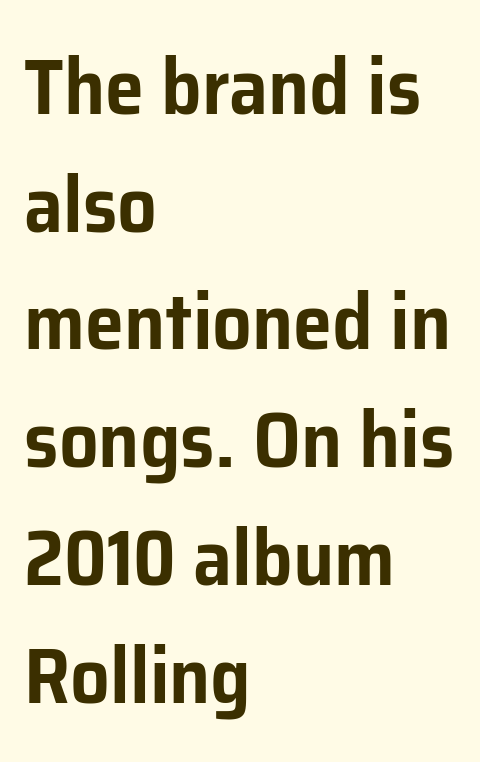
The image shows 79 px sans-serif type, upright; set left-aligned, normal line spacing (1.49x), normal letter spacing, not underlined; low stroke contrast and a medium x-height.
